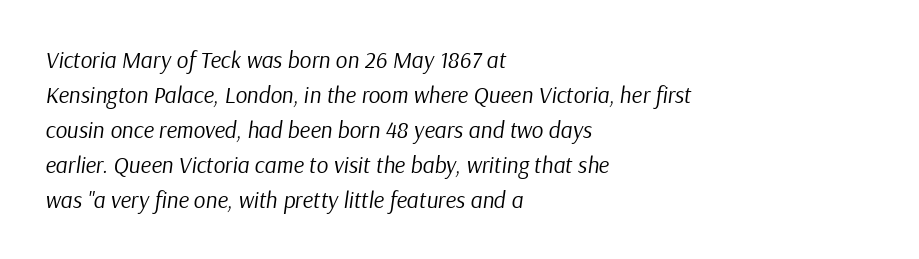
{"italic": "yes", "lean": "right", "slant_degrees": 9, "bold": "no", "underline": "no", "align": "left", "line_spacing": "normal", "line_spacing_ratio": 1.52, "letter_spacing": "normal", "letter_spacing_em": 0.0, "glyph_px": 23}
